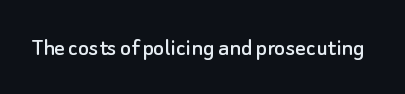
The image shows 26 px text type, upright; set normal letter spacing, not underlined.
